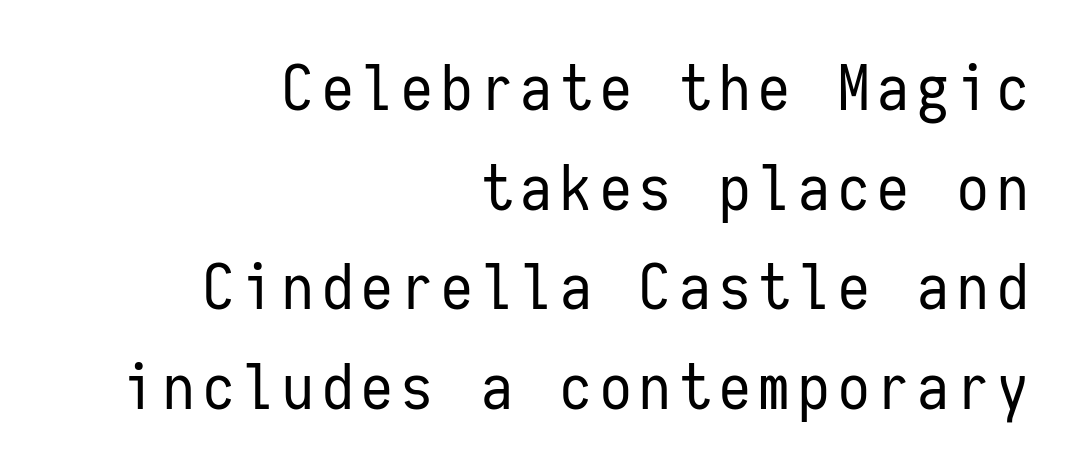
Q: Is the text bold? A: No.
Q: Is the text italic (slanted)? A: No, it is upright.
Q: Is the typeface a serif or a sans-serif typeface? A: Sans-serif.
Q: Is the text underlined? A: No.
Q: How is the paragraph aligned? A: Right-aligned.
Q: Is the spacing between lines tight, normal or loose? A: Normal.
Q: Width (condensed, normal, or wide)? A: Condensed.
Q: Stroke contrast? A: Low.
Q: x-height? A: Medium.
Q: Monospaced? A: Yes.
